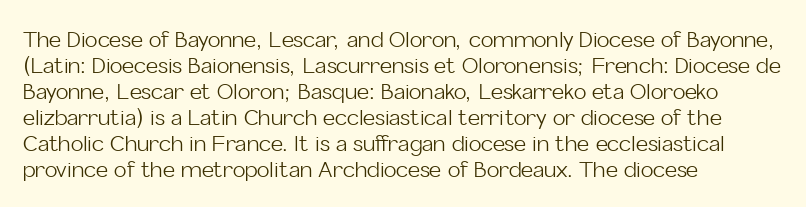
The typography opts for an upright posture over an oblique one. Unmarked baselines from the first word to the last. Students, note that the glyphs here touch the page at normal intervals. Which margin do the lines hug? The left one — the right edge is uneven. The typesetting does not lean heavy: it is not bold.
